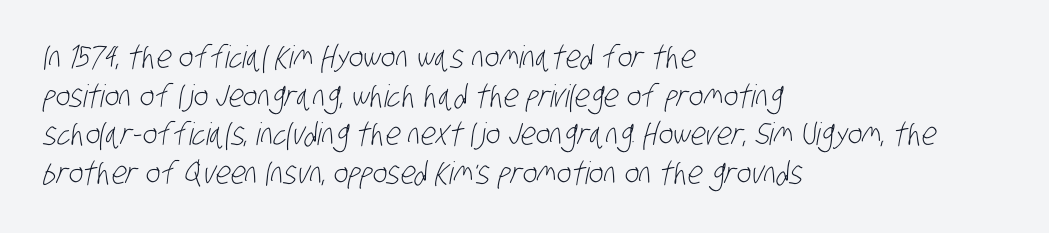
Q: Is the text bold? A: No.
Q: Is the typeface a serif or a sans-serif typeface? A: Sans-serif.
Q: Is the text underlined? A: No.
Q: How is the paragraph aligned? A: Left-aligned.
Q: Is the spacing between letters normal or unusually wide? A: Normal.
Q: Is the spacing between lines tight, normal or loose? A: Normal.
Q: Width (condensed, normal, or wide)? A: Condensed.
Q: Stroke contrast? A: Low.
Q: x-height? A: Large.
Q: Monospaced? A: No.
